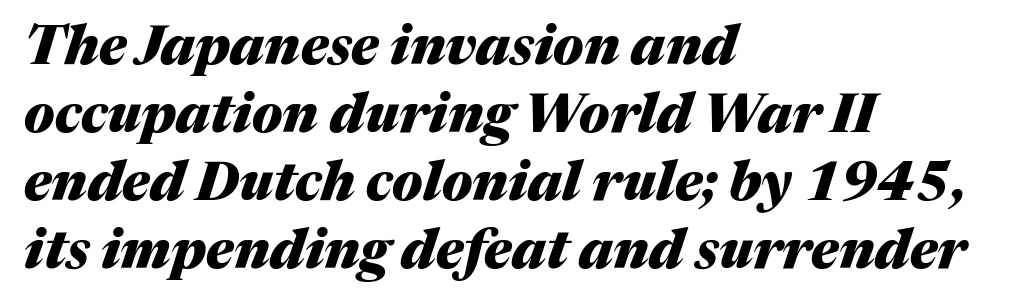
{"italic": "yes", "lean": "right", "slant_degrees": 17, "bold": "yes", "weight": "heavy", "width": "normal", "stroke_contrast": "medium", "x_height": "medium", "monospaced": "no", "underline": "no", "align": "left", "line_spacing": "normal", "line_spacing_ratio": 1.26, "letter_spacing": "normal", "letter_spacing_em": 0.0, "glyph_px": 54}
